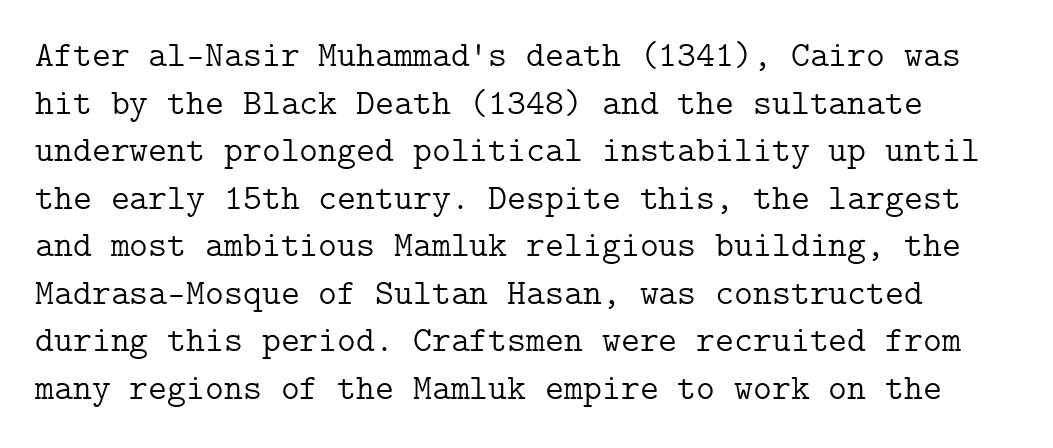
The designer left line spacing at the default. The zone under the glyphs is completely vacant. Caption: standard tracking, unaltered. The font family rendered here belongs to the serif group. Vertical strokes here are truly vertical.
